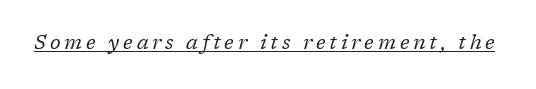
Weight: not bold — regular or lighter. If you drew a line through each stem, it would be angled. In designer terms, the underline attribute is active on this setting.
